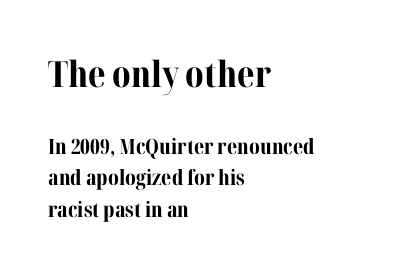
The image shows 36 px bold serif type, upright; set left-aligned, normal line spacing (1.5x), normal letter spacing, not underlined; the first (top) block is 1.71x larger; medium stroke contrast and a medium x-height.
